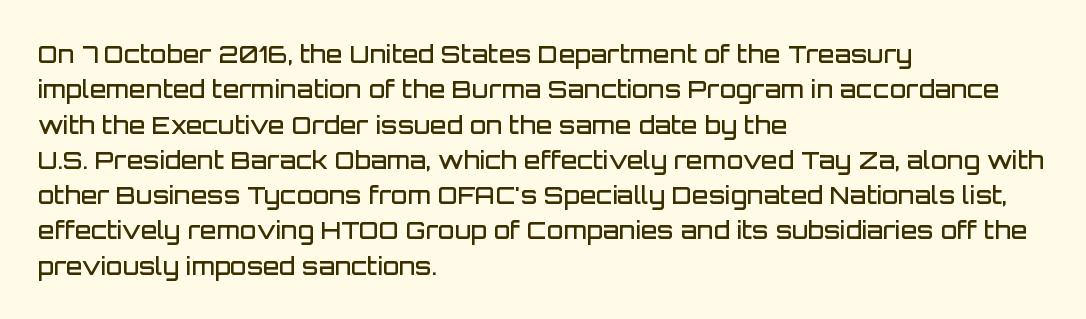
Q: Is the text bold? A: Semi-bold.
Q: Is the text italic (slanted)? A: No, it is upright.
Q: Is the text underlined? A: No.
Q: How is the paragraph aligned? A: Left-aligned.
Q: Is the spacing between letters normal or unusually wide? A: Normal.
Q: Is the spacing between lines tight, normal or loose? A: Normal.
